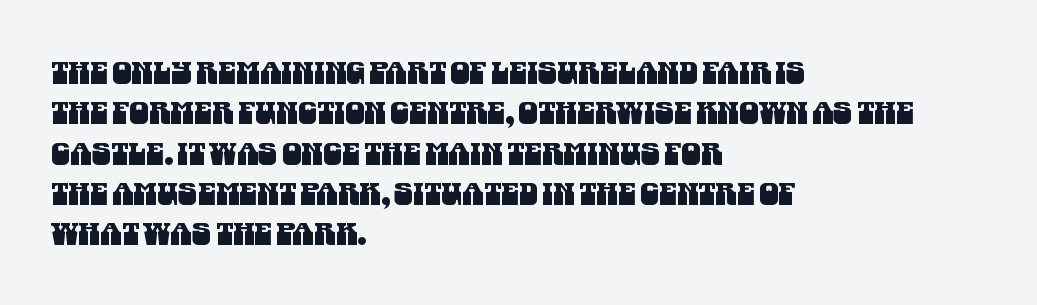
{"serif": "no", "width": "condensed", "stroke_contrast": "medium", "x_height": "large", "monospaced": "no", "underline": "no", "align": "left", "line_spacing": "normal", "line_spacing_ratio": 1.3, "letter_spacing": "normal", "letter_spacing_em": 0.0, "glyph_px": 31}
